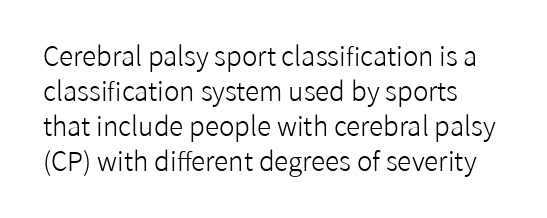
Q: Is the text bold? A: No.
Q: Is the text italic (slanted)? A: No, it is upright.
Q: Is the text underlined? A: No.
Q: Is the spacing between letters normal or unusually wide? A: Normal.
Q: Is the spacing between lines tight, normal or loose? A: Normal.
